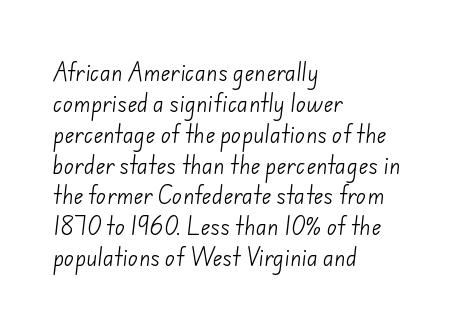
{"bold": "no", "underline": "no", "align": "left", "line_spacing": "normal", "line_spacing_ratio": 1.47, "letter_spacing": "normal", "letter_spacing_em": 0.0, "glyph_px": 21}
